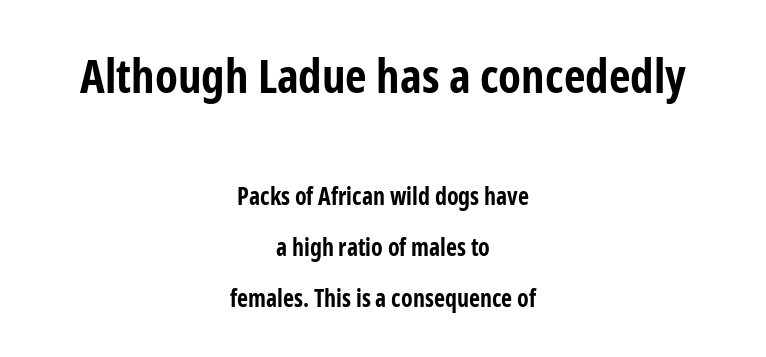
The image shows 47 px bold, condensed sans-serif type, upright; set centered, loose line spacing (2.12x), normal letter spacing, not underlined; the first (top) block is 1.96x larger; low stroke contrast and a medium x-height.
